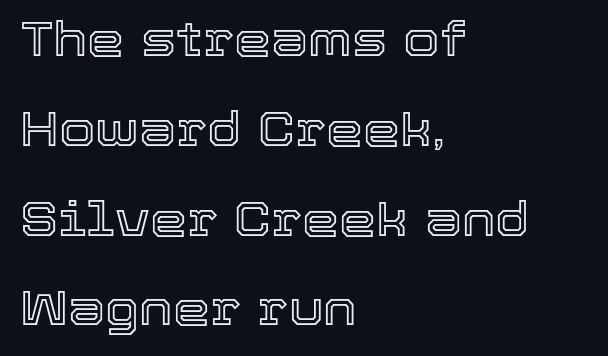
Q: Is the text italic (slanted)? A: No, it is upright.
Q: Is the text underlined? A: No.
Q: How is the paragraph aligned? A: Left-aligned.
Q: Is the spacing between letters normal or unusually wide? A: Normal.
Q: Is the spacing between lines tight, normal or loose? A: Loose.
Q: Width (condensed, normal, or wide)? A: Normal.
Q: x-height? A: Medium.
Q: Monospaced? A: No.
